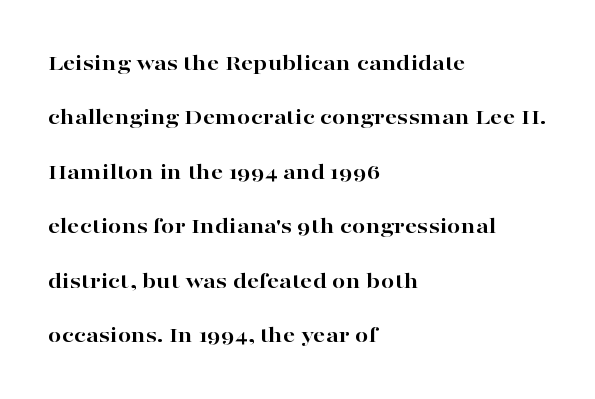
Q: Is the text bold? A: Yes.
Q: Is the text italic (slanted)? A: No, it is upright.
Q: Is the text underlined? A: No.
Q: How is the paragraph aligned? A: Left-aligned.
Q: Is the spacing between letters normal or unusually wide? A: Normal.
Q: Is the spacing between lines tight, normal or loose? A: Loose.
